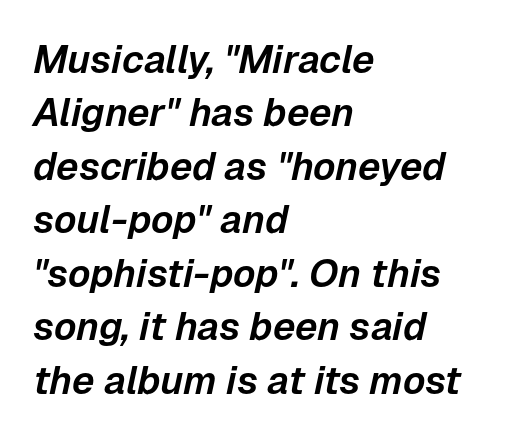
{"italic": "yes", "lean": "right", "slant_degrees": 12, "width": "normal", "stroke_contrast": "low", "x_height": "medium", "monospaced": "no", "underline": "no", "align": "left", "line_spacing": "normal", "line_spacing_ratio": 1.37, "letter_spacing": "normal", "letter_spacing_em": 0.0, "glyph_px": 39}
